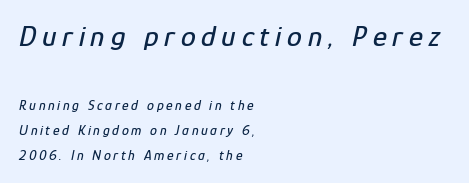
Q: Is the text italic (slanted)? A: Yes, it leans right by about 12 degrees.
Q: Is the text underlined? A: No.
Q: How is the paragraph aligned? A: Left-aligned.
Q: Which block of text is set in a larger size, the first (top) or the second (bottom)? A: The first (top) one.
Q: Width (condensed, normal, or wide)? A: Condensed.
Q: Stroke contrast? A: Low.
Q: x-height? A: Medium.
Q: Monospaced? A: No.
